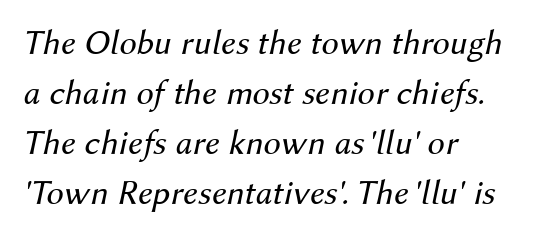
The foot of each line stays bare and open. A typesetter would call this proportional, since set widths differ per character. Stems here are at most as thick as an everyday book face. The rendering uses a moderate line-height, typical for paragraphs.
